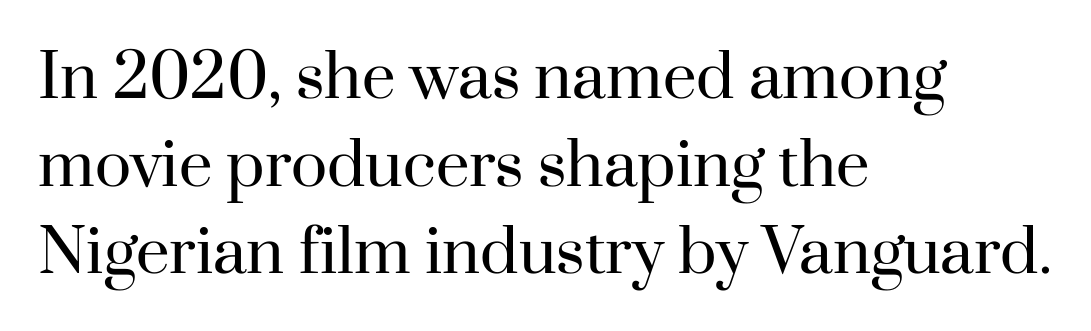
Vertically, the passage feels balanced, rows spaced as you'd expect. Left-aligned paragraph, ragged on the right. Type style note: has serifs. This rendering features lettering with no underline. The font's upright variant was chosen for this text.
